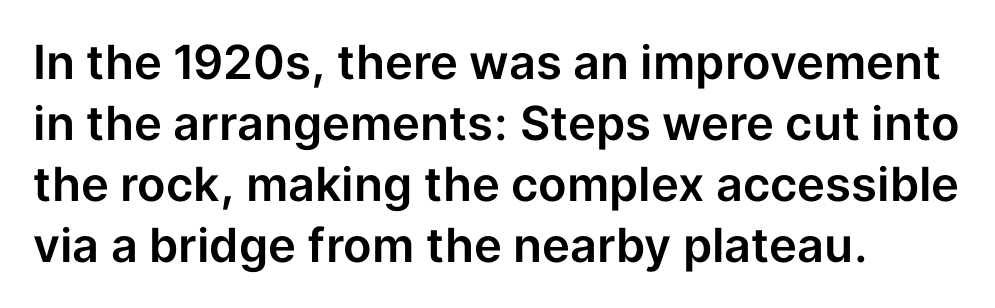
The image shows 47 px sans-serif type, upright; set left-aligned, normal line spacing (1.3x), normal letter spacing, not underlined; low stroke contrast and a medium x-height.
